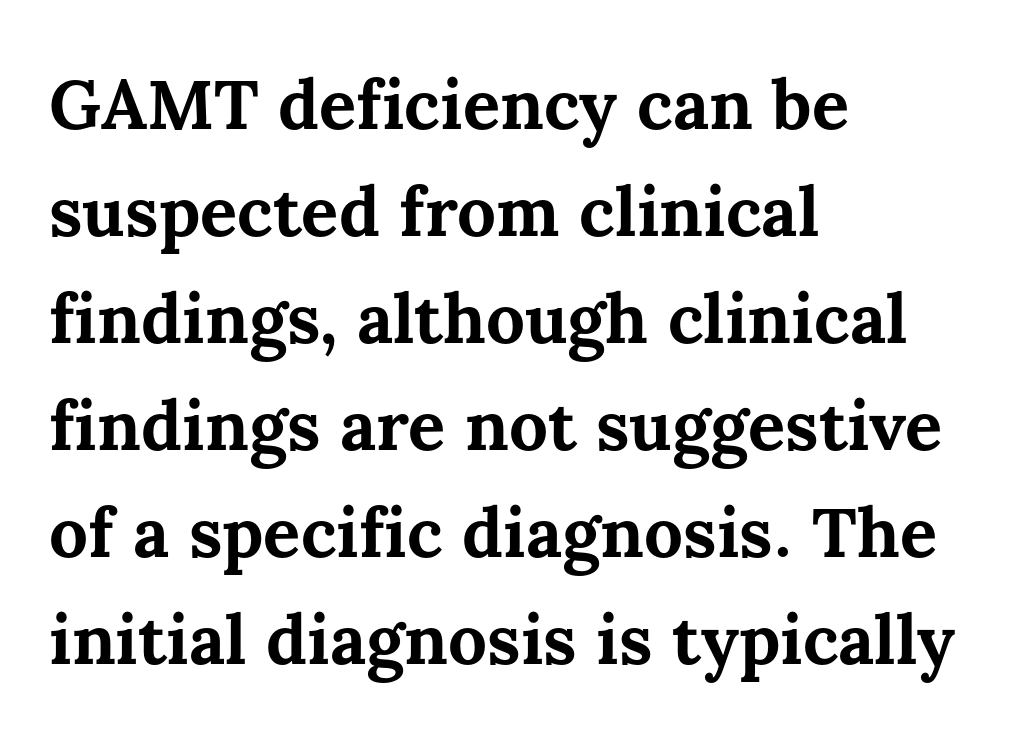
The line texture is even and compact thanks to regular tracking. The typesetting leans heavy: a genuine bold. You could not count columns in this text — the font is proportionally spaced. Rows of type keep a routine distance in the vertical direction. Unlike italic type, these characters show no tilt at all. The paragraph shown leans on its left margin.
